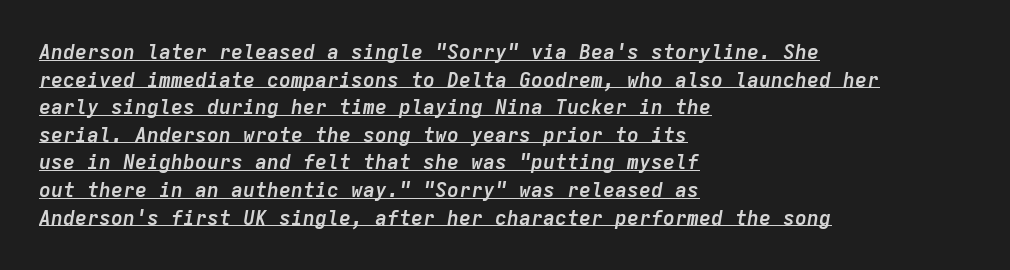
The image shows 20 px bold type, italic (leaning right); set left-aligned, normal line spacing (1.38x), normal letter spacing, underlined.
